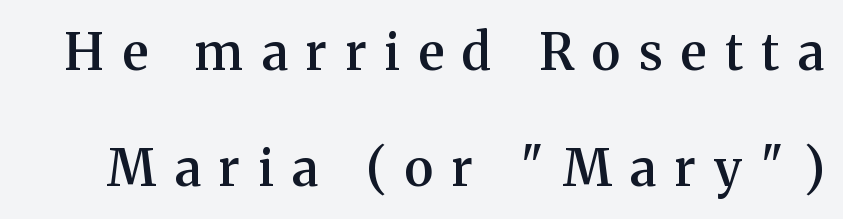
Q: Is the text bold? A: Semi-bold.
Q: Is the text italic (slanted)? A: No, it is upright.
Q: Is the typeface a serif or a sans-serif typeface? A: Serif.
Q: Is the text underlined? A: No.
Q: Is the spacing between letters normal or unusually wide? A: Unusually wide.
Q: Is the spacing between lines tight, normal or loose? A: Loose.
Q: Width (condensed, normal, or wide)? A: Normal.
Q: Stroke contrast? A: Medium.
Q: x-height? A: Medium.
Q: Monospaced? A: No.
